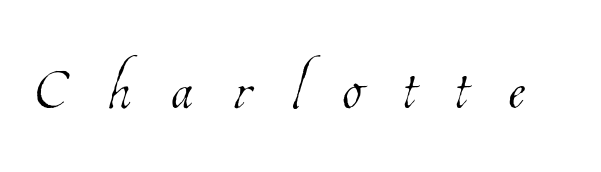
Q: Is the text bold? A: No.
Q: Is the text underlined? A: No.
Q: Is the spacing between letters normal or unusually wide? A: Unusually wide.
Q: Width (condensed, normal, or wide)? A: Condensed.
Q: Stroke contrast? A: Low.
Q: x-height? A: Medium.
Q: Monospaced? A: No.
